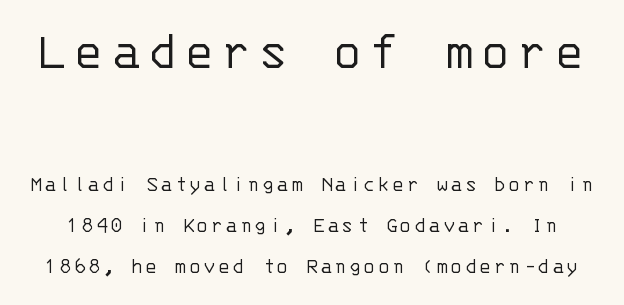
Q: Is the text bold? A: No.
Q: Is the text italic (slanted)? A: No, it is upright.
Q: Is the typeface a serif or a sans-serif typeface? A: Sans-serif.
Q: Is the text underlined? A: No.
Q: Which block of text is set in a larger size, the first (top) or the second (bottom)? A: The first (top) one.
Q: Width (condensed, normal, or wide)? A: Normal.
Q: Stroke contrast? A: Low.
Q: x-height? A: Large.
Q: Monospaced? A: Yes.
